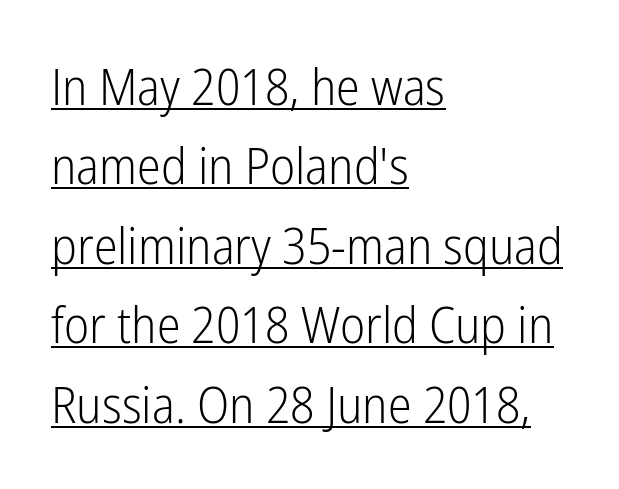
The image shows 50 px light, condensed sans-serif type, upright; set left-aligned, normal line spacing (1.59x), normal letter spacing, underlined; low stroke contrast and a medium x-height.
